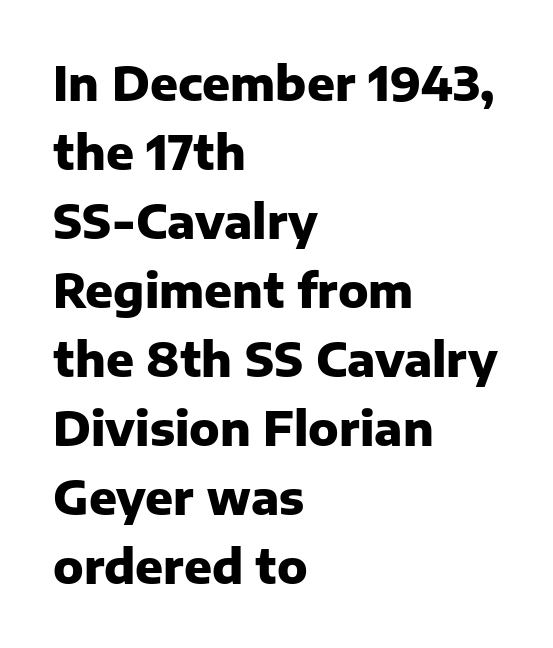
Each word holds together tightly as a unit, with standard inter-letter gaps. This sample has the flowing, uneven cadence of proportional lettering. Every row of glyphs begins at an identical x-position on the left. This is the regular roman posture of the typeface.
